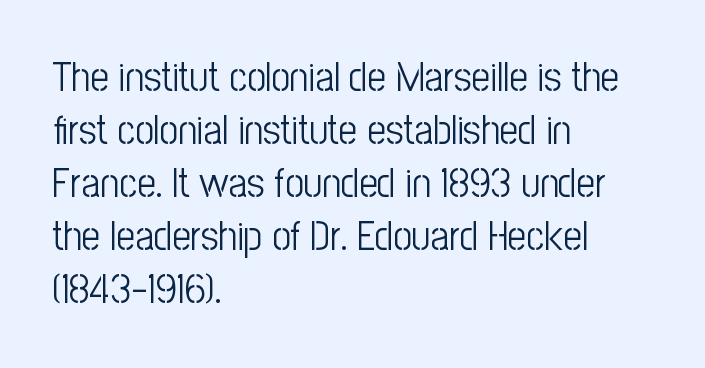
No word sits above an underline. Whoever set this chose a conventional vertical rhythm. The weight tops out at a normal text grade. Note the varied advance widths — an 'i' is clearly narrower than an 'm'. Which margin do the lines hug? The left one — the right edge is uneven.
